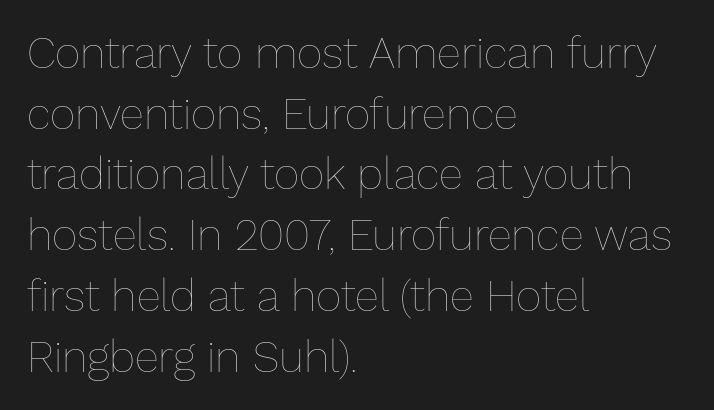
{"italic": "no", "bold": "no", "weight": "thin", "width": "normal", "stroke_contrast": "low", "x_height": "medium", "monospaced": "no", "underline": "no", "align": "left", "line_spacing": "normal", "line_spacing_ratio": 1.38, "letter_spacing": "normal", "letter_spacing_em": 0.0, "glyph_px": 44}
